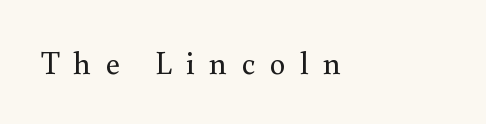
The image shows 32 px regular-weight serif type, upright; set left-aligned, unusually wide letter spacing (+0.44 em), not underlined; medium stroke contrast and a small x-height.
